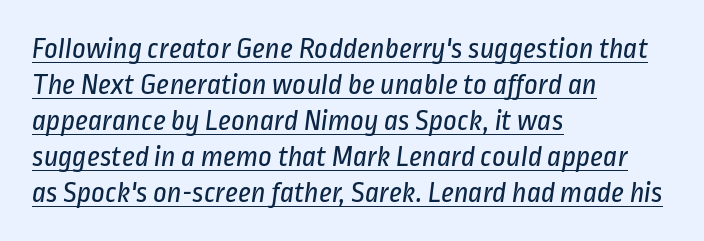
Weight: regular or lighter. Spacing verdict: proportional, widths tailored to each character. Decoration check: the copy is underlined. Is the letter spacing exaggerated? No — it looks like the ordinary default. The lines are quadded left. Type style note: lacks serifs.
